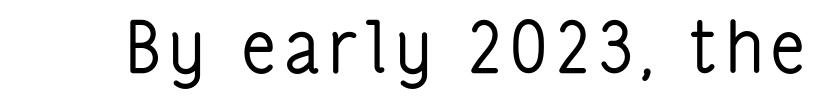
Is this a heavy cut? Hardly; it is regular or lighter. The zone under the glyphs is completely vacant. Check where the strokes stop: nothing finishes them off — pure sans. The letters advance in unequal steps, a hallmark of proportional type. The lettering holds an erect, upright posture throughout.
